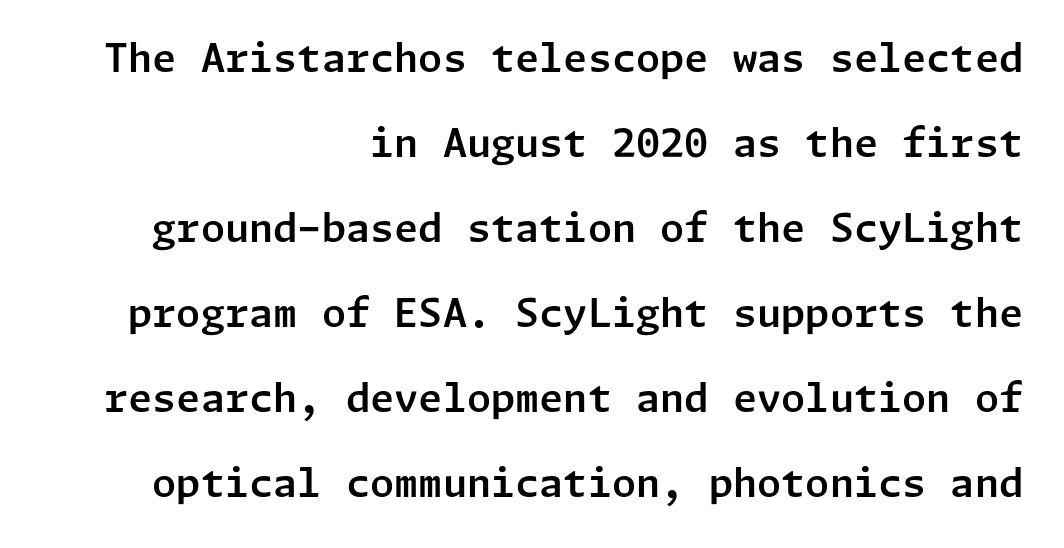
The image shows 39 px sans-serif type, upright; set right-aligned, loose line spacing (2.18x), normal letter spacing, not underlined; low stroke contrast and a medium x-height.
